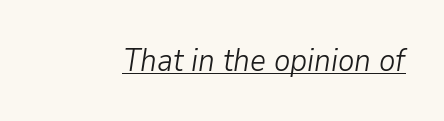
This rendering features underlined lettering. This sample uses plain, unmodified letter spacing. Looking at the ascenders, they clearly lean. Bold? No — there's no thickening of the strokes. Character widths vary here, with narrow letters taking less room than wide ones.
